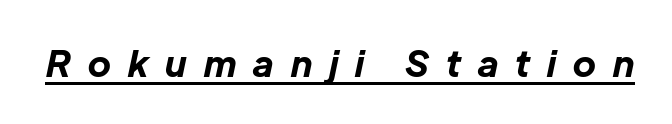
The image shows 36 px bold type, italic (leaning right); set unusually wide letter spacing (+0.48 em), underlined; low stroke contrast and a medium x-height.
